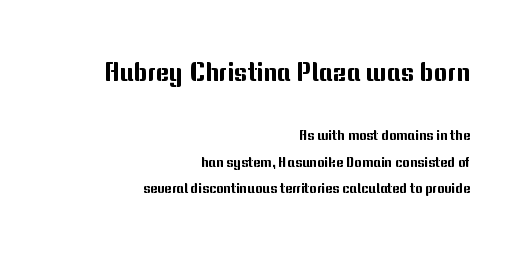
{"italic": "no", "underline": "no", "align": "right", "line_spacing": "loose", "line_spacing_ratio": 1.92, "letter_spacing": "normal", "letter_spacing_em": 0.0, "larger_block": "first", "size_ratio": 1.86, "glyph_px": 26}
